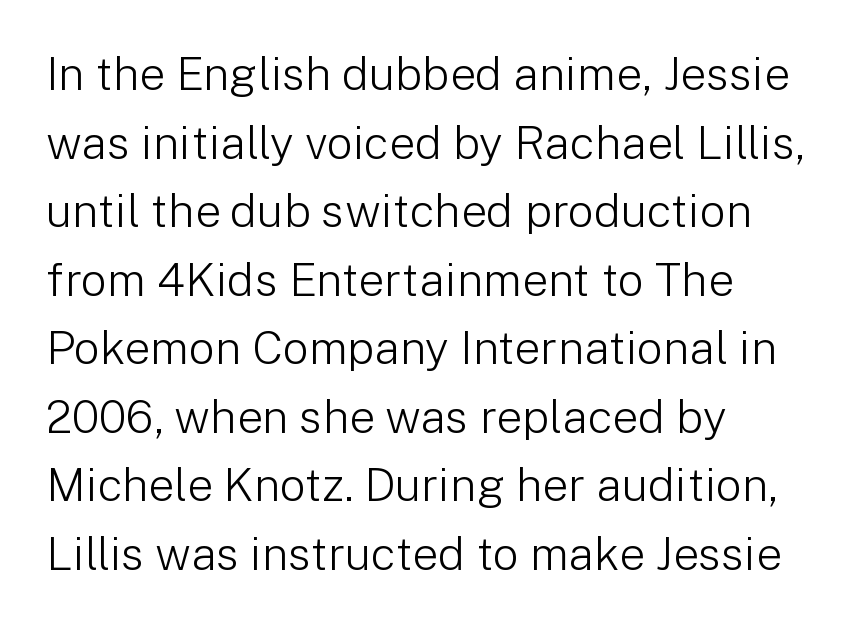
Ordinary non-slanted type is in use. Typographically, this falls in the sans-serif category. Plain, unruled lines of type. Character widths vary here, with narrow letters taking less room than wide ones.
